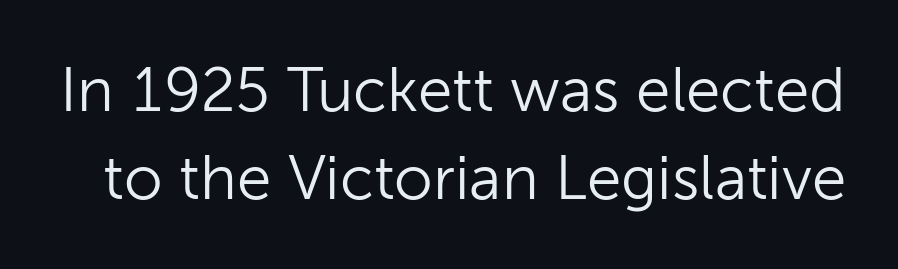
The image shows 62 px light sans-serif type, upright; set normal line spacing (1.42x), normal letter spacing, not underlined; low stroke contrast and a medium x-height.
